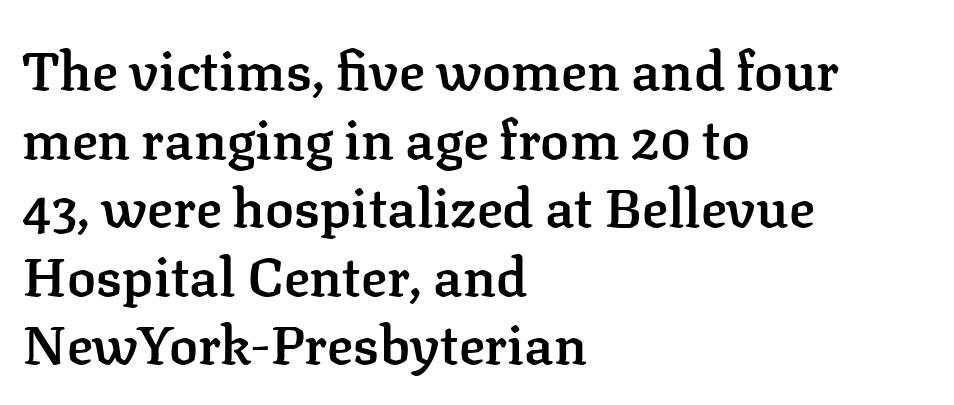
Line starts are locked; line ends wander. Varying glyph widths throughout — classic text-font behaviour. How are the letters spaced? Ordinarily, with no added tracking. The leading is moderate, giving the passage an even texture. Set as a demibold, roughly 600 on the weight scale. Any mark beneath the type? The region is blank.
